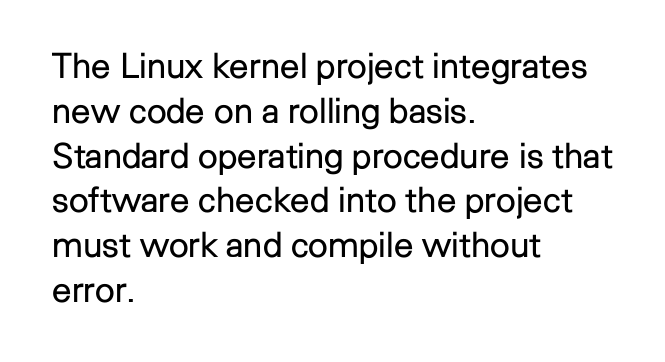
Alignment: flush left. Clear beneath every line of the passage. Posture: straight, roman, zero tilt. This reads as an unemphasized weight, regular at the heaviest. A typesetter would label this face a sans. Honestly, the letter spacing is just normal — you wouldn't notice it.
